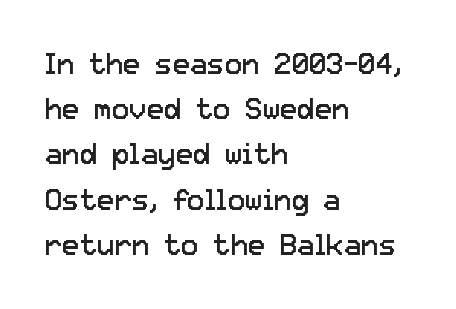
The image shows 29 px regular-weight sans-serif type, upright; set left-aligned, normal line spacing (1.56x), normal letter spacing, not underlined; low stroke contrast and a medium x-height.
